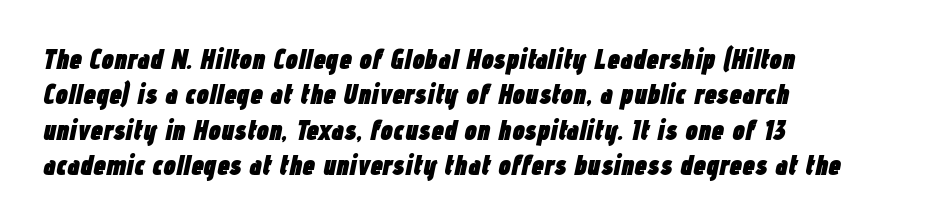
The glyphs look as if they've been sheared to an angle. What stands out about the letter spacing? Nothing — it is the standard amount. The gap between lines stays unmarked. The compositor pushed each line to the left boundary. Normally led — the rows are evenly, conventionally spaced.
